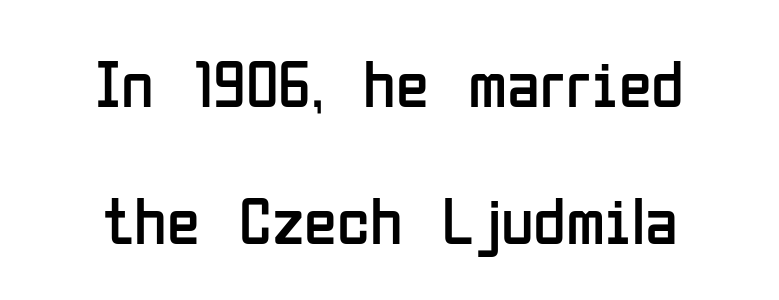
These glyphs show unthickened strokes, regular width or finer. The space between consecutive lines is lavish. Does the copy run flush right? No — it is centered line by line. The line texture is even and compact thanks to regular tracking.
